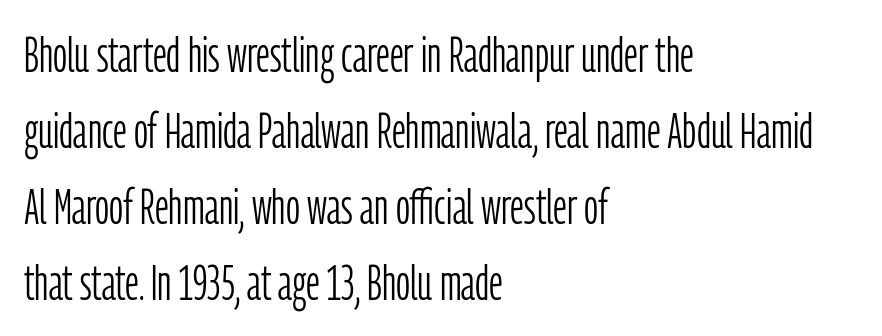
Letter spacing: default. A classic flush-left, rag-right setting is used for this passage. This block has exactly the height ordinary leading produces. The letters carry no serifs — their stems end cleanly without finishing strokes.
